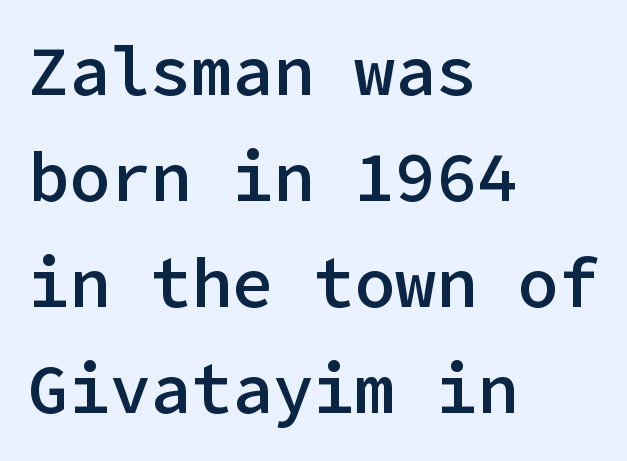
Q: Is the text bold? A: Semi-bold.
Q: Is the text italic (slanted)? A: No, it is upright.
Q: Is the typeface a serif or a sans-serif typeface? A: Sans-serif.
Q: Is the text underlined? A: No.
Q: How is the paragraph aligned? A: Left-aligned.
Q: Is the spacing between letters normal or unusually wide? A: Normal.
Q: Is the spacing between lines tight, normal or loose? A: Normal.
Q: Width (condensed, normal, or wide)? A: Normal.
Q: Stroke contrast? A: Low.
Q: x-height? A: Medium.
